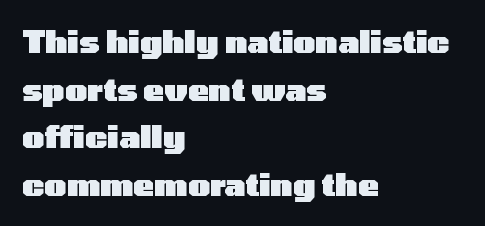
The image shows 31 px heavy, wide sans-serif type, upright; set left-aligned, normal line spacing (1.54x), normal letter spacing, not underlined; low stroke contrast and a medium x-height.
